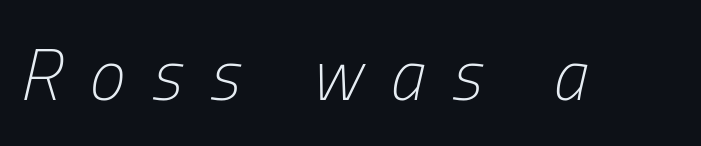
Q: Is the text bold? A: No.
Q: Is the text italic (slanted)? A: Yes, it leans right by about 13 degrees.
Q: Is the text underlined? A: No.
Q: Is the spacing between letters normal or unusually wide? A: Unusually wide.
Q: Width (condensed, normal, or wide)? A: Condensed.
Q: Stroke contrast? A: Low.
Q: x-height? A: Medium.
Q: Monospaced? A: No.
